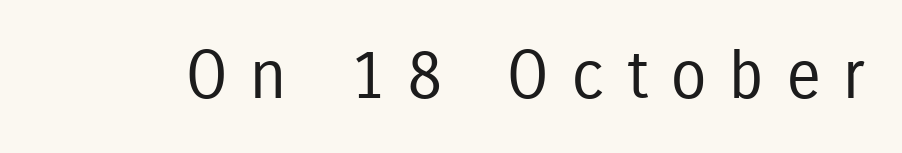
{"serif": "no", "italic": "no", "bold": "no", "weight": "regular", "width": "condensed", "stroke_contrast": "low", "x_height": "medium", "monospaced": "no", "underline": "no", "letter_spacing": "wide", "letter_spacing_em": 0.33, "glyph_px": 66}
